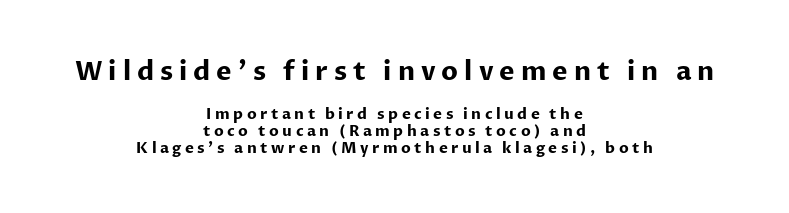
{"italic": "no", "bold": "yes", "underline": "no", "align": "center", "line_spacing": "tight", "line_spacing_ratio": 1.12, "letter_spacing": "wide", "letter_spacing_em": 0.23, "larger_block": "first", "size_ratio": 1.73, "glyph_px": 26}
